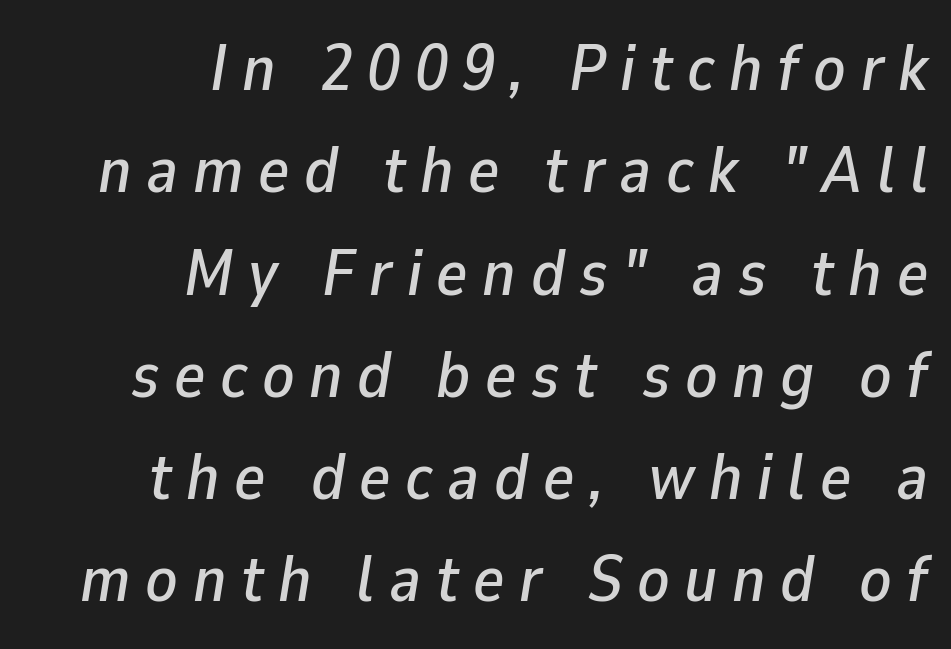
The image shows 66 px text type, italic (leaning right); set right-aligned, normal line spacing (1.55x), unusually wide letter spacing (+0.22 em), not underlined; low stroke contrast and a medium x-height.
